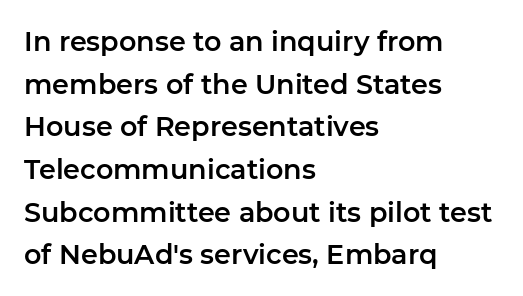
The image shows 27 px text type, upright; set left-aligned, normal line spacing (1.58x), normal letter spacing, not underlined.
